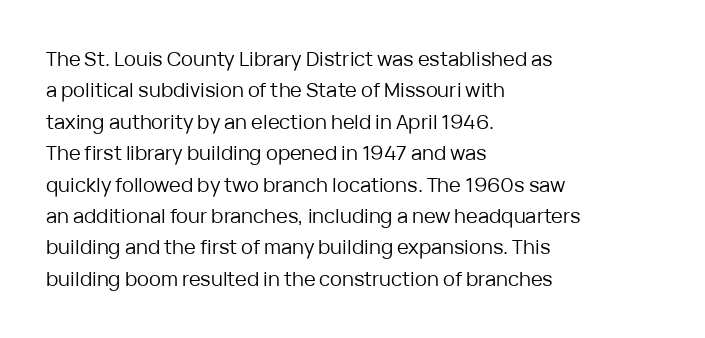
The image shows 20 px text type, upright; set left-aligned, normal line spacing (1.57x), normal letter spacing, not underlined.
